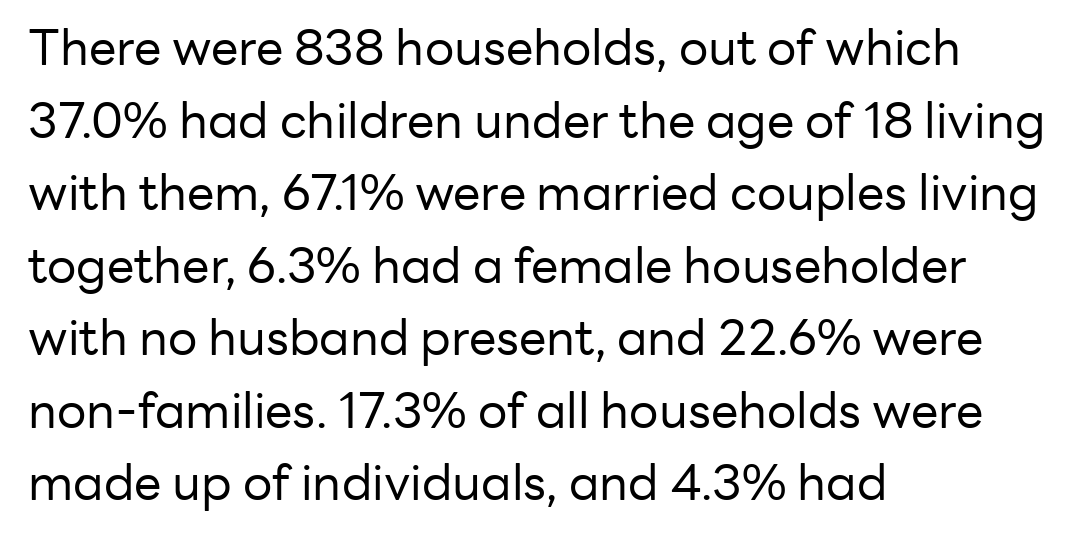
The image shows 49 px regular-weight sans-serif type, upright; set left-aligned, normal line spacing (1.48x), normal letter spacing, not underlined; low stroke contrast and a medium x-height.
